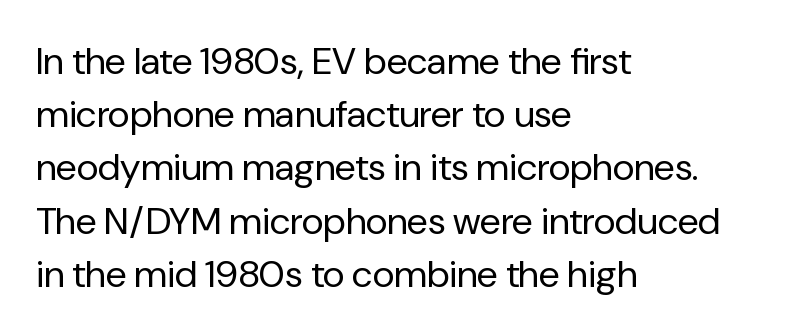
Q: Is the text bold? A: No.
Q: Is the text italic (slanted)? A: No, it is upright.
Q: Is the typeface a serif or a sans-serif typeface? A: Sans-serif.
Q: Is the text underlined? A: No.
Q: How is the paragraph aligned? A: Left-aligned.
Q: Is the spacing between letters normal or unusually wide? A: Normal.
Q: Is the spacing between lines tight, normal or loose? A: Normal.
Q: Width (condensed, normal, or wide)? A: Normal.
Q: Stroke contrast? A: Low.
Q: x-height? A: Medium.
Q: Monospaced? A: No.
